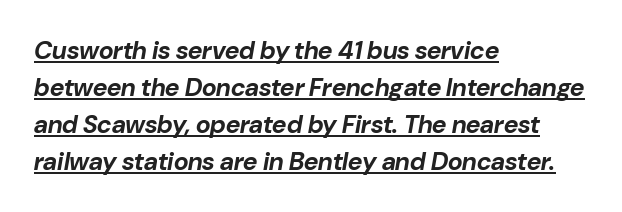
{"italic": "yes", "lean": "right", "slant_degrees": 10, "bold": "yes", "underline": "yes", "align": "left", "line_spacing": "normal", "line_spacing_ratio": 1.48, "letter_spacing": "normal", "letter_spacing_em": 0.0, "glyph_px": 25}
